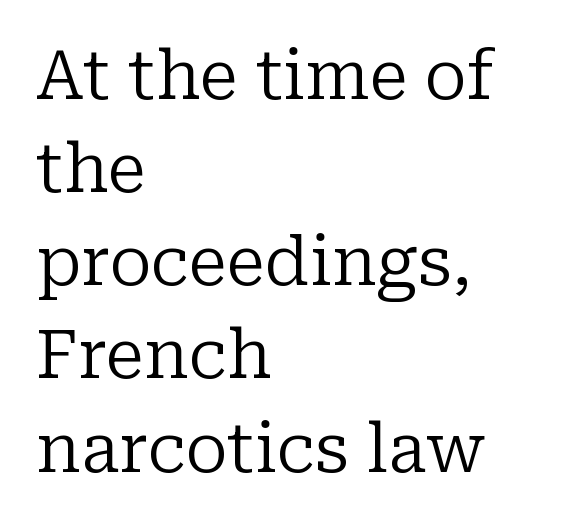
The image shows 67 px regular-weight serif type, upright; set left-aligned, normal line spacing (1.39x), normal letter spacing, not underlined; low stroke contrast and a medium x-height.
